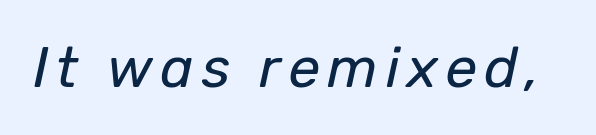
The image shows 57 px regular-weight type, italic (leaning right); set not underlined; low stroke contrast and a medium x-height.
